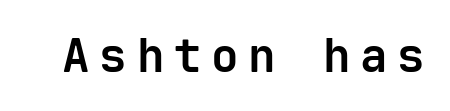
{"serif": "no", "italic": "no", "bold": "yes", "weight": "bold", "width": "normal", "stroke_contrast": "low", "x_height": "medium", "monospaced": "yes", "underline": "no", "letter_spacing": "wide", "letter_spacing_em": 0.21, "glyph_px": 46}
